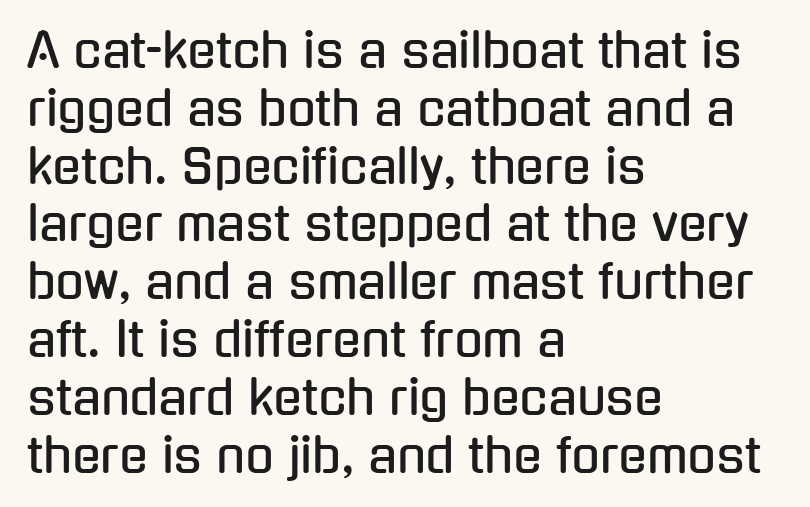
Q: Is the text italic (slanted)? A: No, it is upright.
Q: Is the typeface a serif or a sans-serif typeface? A: Sans-serif.
Q: Is the text underlined? A: No.
Q: How is the paragraph aligned? A: Left-aligned.
Q: Is the spacing between letters normal or unusually wide? A: Normal.
Q: Width (condensed, normal, or wide)? A: Condensed.
Q: Stroke contrast? A: Low.
Q: x-height? A: Medium.
Q: Monospaced? A: No.
